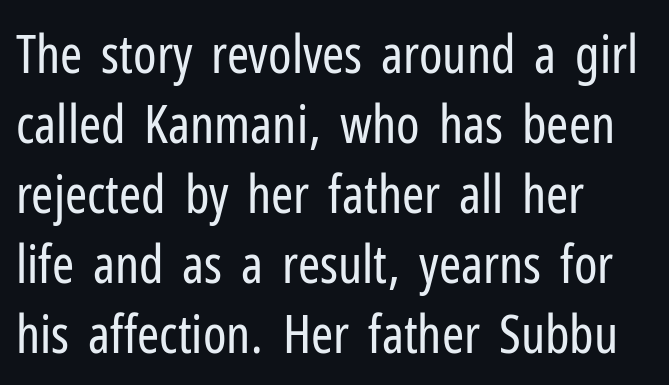
{"serif": "no", "italic": "no", "bold": "no", "weight": "regular", "width": "condensed", "stroke_contrast": "low", "x_height": "medium", "monospaced": "no", "underline": "no", "align": "left", "line_spacing": "normal", "line_spacing_ratio": 1.32, "letter_spacing": "normal", "letter_spacing_em": 0.0, "glyph_px": 53}
